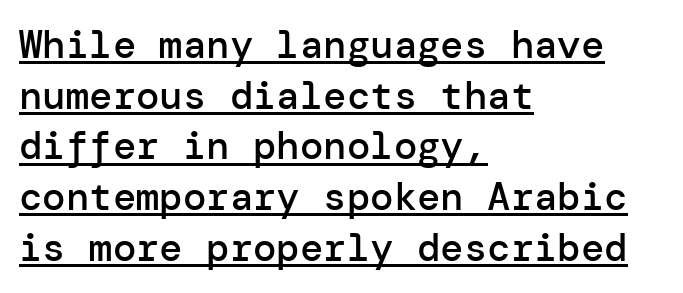
Summary of vertical rhythm: regular, with standard interline spacing. The specimen reads as upright at a glance. Quick note: underline on. In terms of letterspacing, this is plain default setting. Serifs: no, the terminals of the letterforms are clean. Strokes here are thickened, but only to semibold level.
